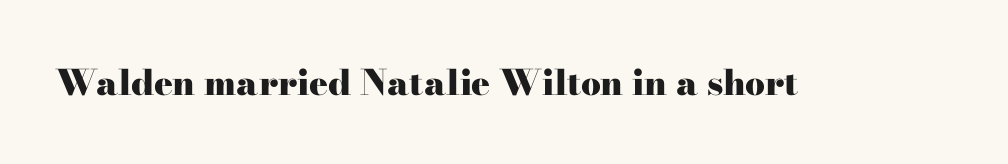
Unmarked baselines from the first word to the last. Does the type have serifs? Yes, each stem ends in a small foot. On the weight axis this lands at bold, roughly 700. Each letter keeps its own natural width here, so spacing adapts to shape. It's the straight-up-and-down kind of type.
